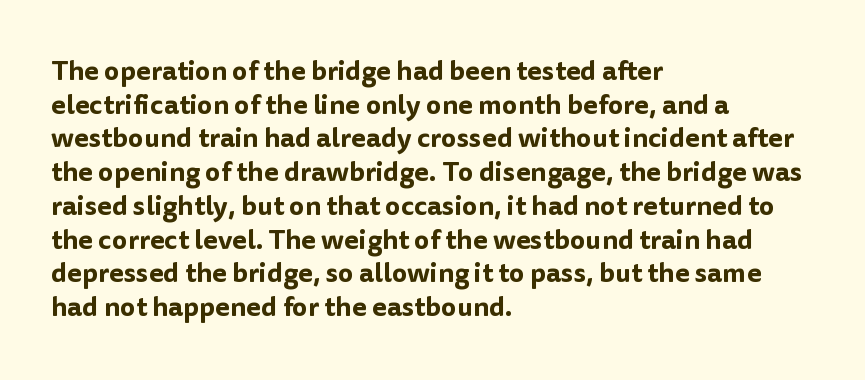
{"italic": "no", "underline": "no", "align": "left", "line_spacing": "normal", "line_spacing_ratio": 1.25, "letter_spacing": "normal", "letter_spacing_em": 0.0, "glyph_px": 27}
